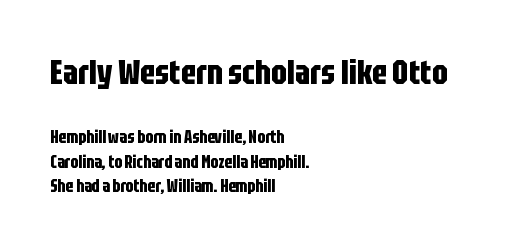
{"serif": "no", "italic": "no", "bold": "yes", "weight": "bold", "width": "condensed", "stroke_contrast": "low", "x_height": "large", "monospaced": "no", "underline": "no", "align": "left", "line_spacing": "normal", "line_spacing_ratio": 1.44, "letter_spacing": "normal", "letter_spacing_em": 0.0, "larger_block": "first", "size_ratio": 2.0, "glyph_px": 34}
